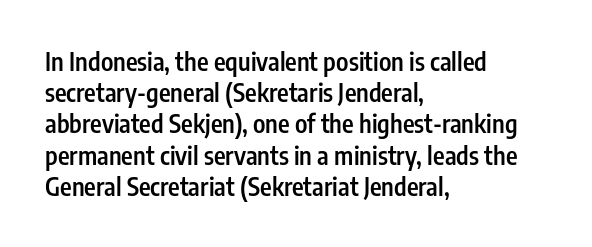
{"italic": "no", "bold": "semi", "underline": "no", "align": "left", "line_spacing": "normal", "line_spacing_ratio": 1.25, "letter_spacing": "normal", "letter_spacing_em": 0.0, "glyph_px": 25}
